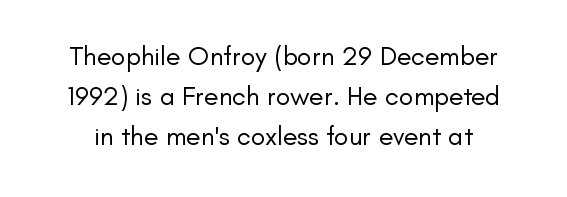
The strip under each line holds only bare page. The lines sit at an ordinary, default distance from one another. Unbolded letterforms with no extra heft. Italic? Not at all — the glyphs are vertical.
